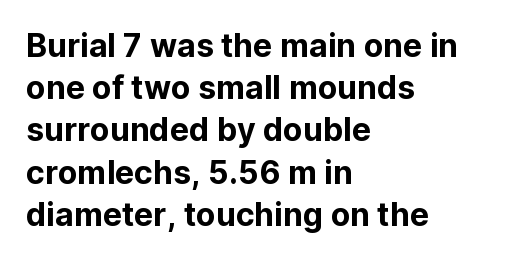
The image shows 32 px sans-serif type, upright; set left-aligned, normal line spacing (1.32x), normal letter spacing, not underlined; low stroke contrast and a medium x-height.
